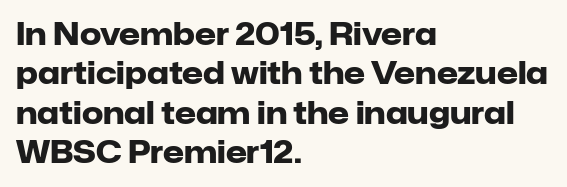
{"serif": "no", "italic": "no", "bold": "yes", "weight": "heavy", "width": "normal", "stroke_contrast": "low", "x_height": "medium", "monospaced": "no", "underline": "no", "align": "left", "line_spacing": "normal", "line_spacing_ratio": 1.31, "letter_spacing": "normal", "letter_spacing_em": 0.0, "glyph_px": 30}
